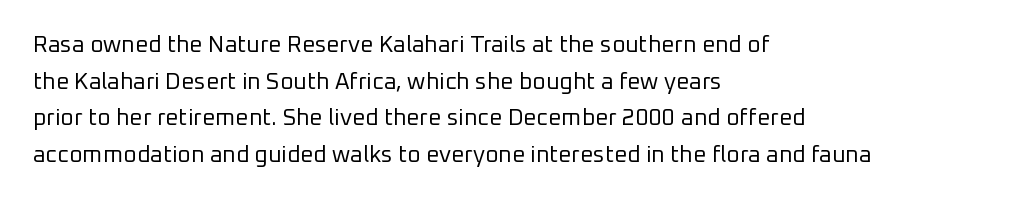
Q: Is the text bold? A: No.
Q: Is the text italic (slanted)? A: No, it is upright.
Q: Is the text underlined? A: No.
Q: How is the paragraph aligned? A: Left-aligned.
Q: Is the spacing between letters normal or unusually wide? A: Normal.
Q: Is the spacing between lines tight, normal or loose? A: Normal.
